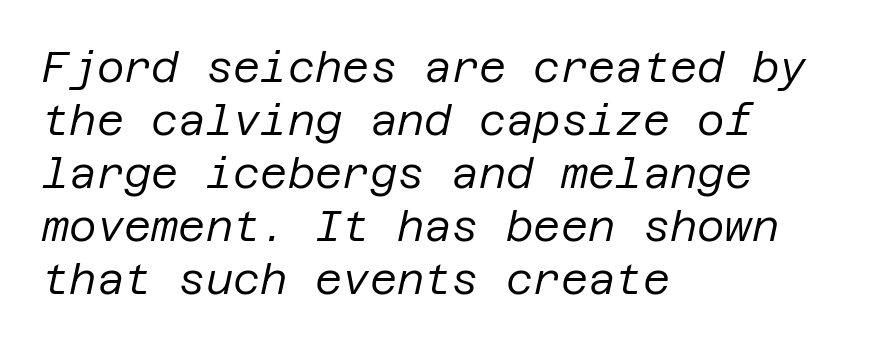
Vertical stems look standard width or narrower in stroke. Nobody touched the tracking dial on this one. Leading: standard. The setting favours the left margin, as ordinary paragraphs usually do.
